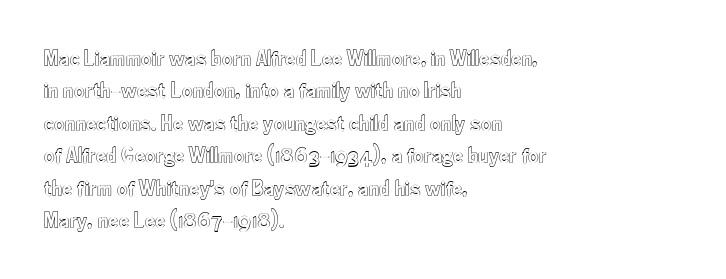
Q: Is the text italic (slanted)? A: No, it is upright.
Q: Is the text underlined? A: No.
Q: How is the paragraph aligned? A: Left-aligned.
Q: Is the spacing between letters normal or unusually wide? A: Normal.
Q: Is the spacing between lines tight, normal or loose? A: Normal.
